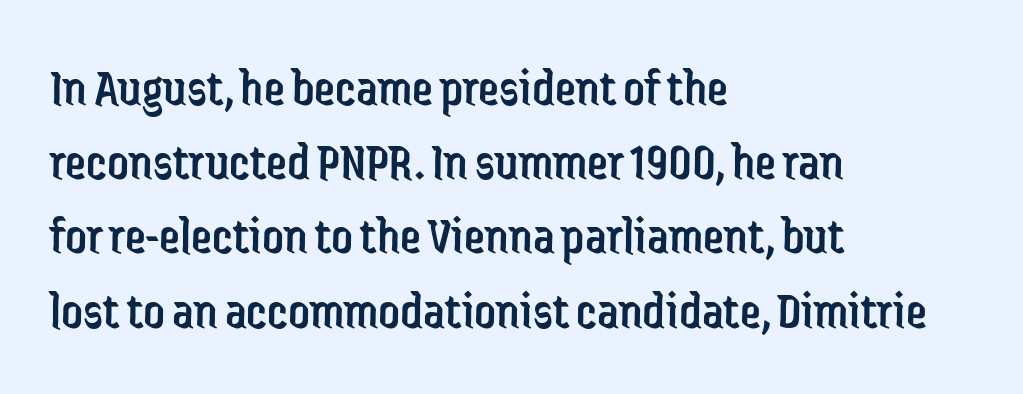
Does the type have serifs? No, each stem ends abruptly. Regular leading. Here the designer chose a conventional face with non-uniform glyph widths. Descenders hang freely into open space. The horizontal fit of the characters is conventional and even.
